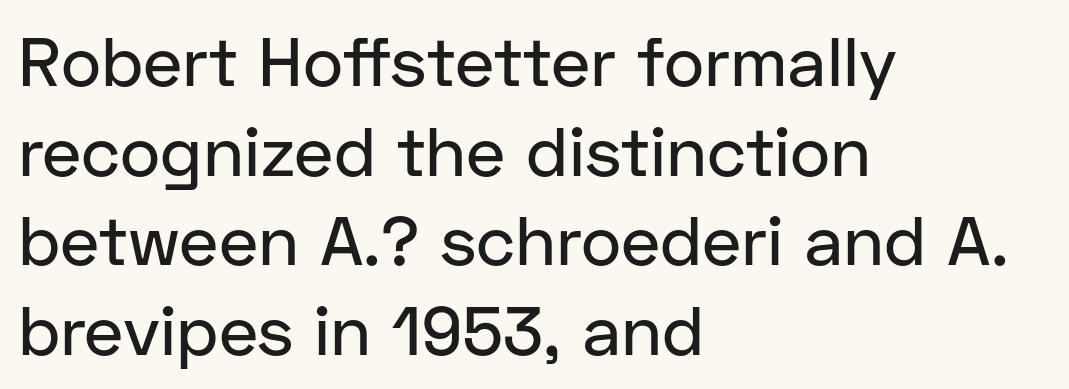
{"serif": "no", "italic": "no", "width": "normal", "stroke_contrast": "low", "x_height": "medium", "monospaced": "no", "underline": "no", "align": "left", "line_spacing": "normal", "line_spacing_ratio": 1.3, "letter_spacing": "normal", "letter_spacing_em": 0.0, "glyph_px": 69}
